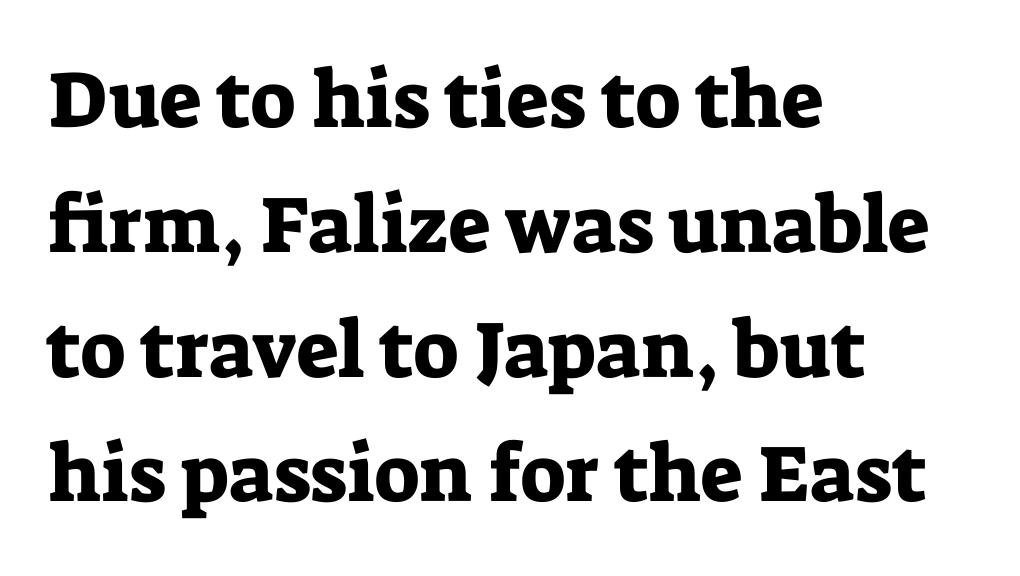
Q: Is the text italic (slanted)? A: No, it is upright.
Q: Is the typeface a serif or a sans-serif typeface? A: Serif.
Q: Is the text underlined? A: No.
Q: How is the paragraph aligned? A: Left-aligned.
Q: Is the spacing between letters normal or unusually wide? A: Normal.
Q: Is the spacing between lines tight, normal or loose? A: Normal.
Q: Width (condensed, normal, or wide)? A: Normal.
Q: Stroke contrast? A: Low.
Q: x-height? A: Medium.
Q: Monospaced? A: No.
